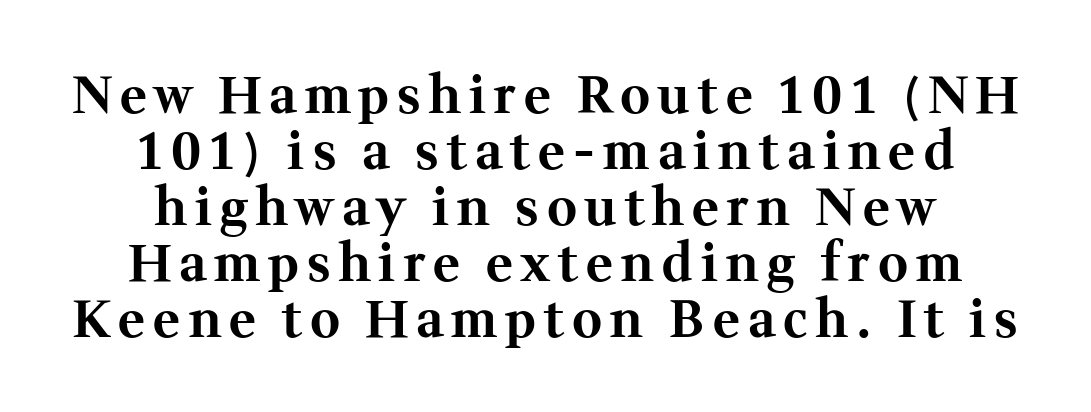
{"serif": "yes", "italic": "no", "bold": "yes", "weight": "bold", "width": "normal", "stroke_contrast": "medium", "x_height": "medium", "monospaced": "no", "underline": "no", "align": "center", "line_spacing": "tight", "line_spacing_ratio": 1.1, "glyph_px": 51}
